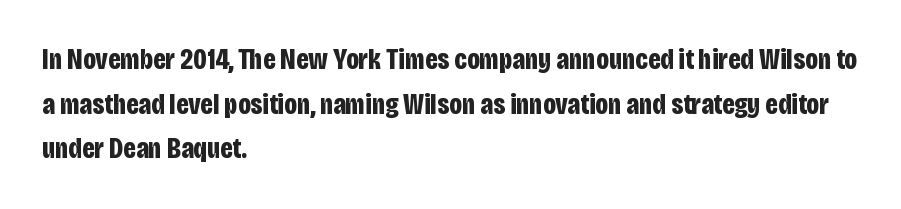
The image shows 29 px bold, condensed sans-serif type, upright; set left-aligned, normal line spacing (1.54x), normal letter spacing, not underlined; low stroke contrast and a large x-height.
